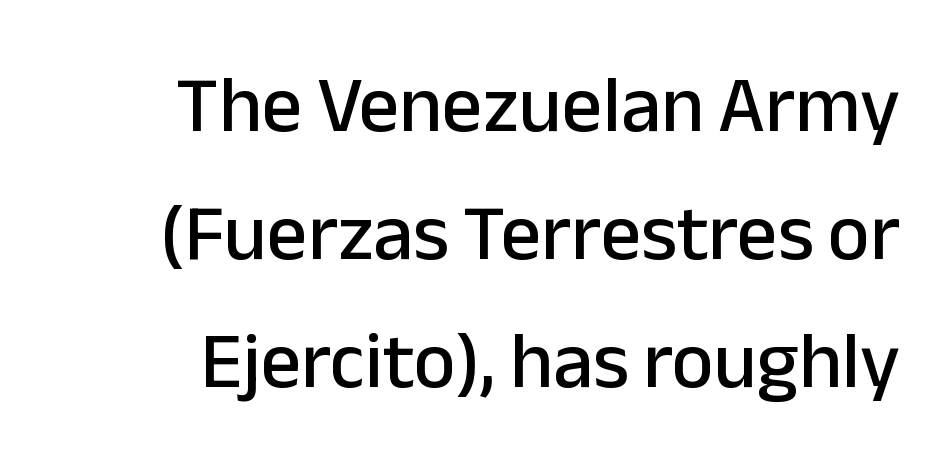
Q: Is the text italic (slanted)? A: No, it is upright.
Q: Is the typeface a serif or a sans-serif typeface? A: Sans-serif.
Q: Is the text underlined? A: No.
Q: How is the paragraph aligned? A: Right-aligned.
Q: Is the spacing between letters normal or unusually wide? A: Normal.
Q: Is the spacing between lines tight, normal or loose? A: Normal.
Q: Width (condensed, normal, or wide)? A: Normal.
Q: Stroke contrast? A: Low.
Q: x-height? A: Medium.
Q: Monospaced? A: No.
